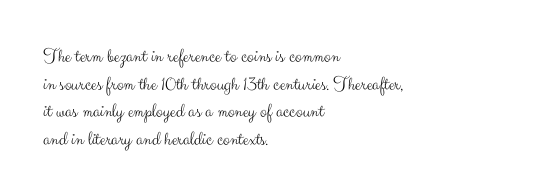
Q: Is the text bold? A: No.
Q: Is the text italic (slanted)? A: Yes.
Q: Is the text underlined? A: No.
Q: How is the paragraph aligned? A: Left-aligned.
Q: Is the spacing between letters normal or unusually wide? A: Normal.
Q: Is the spacing between lines tight, normal or loose? A: Normal.
